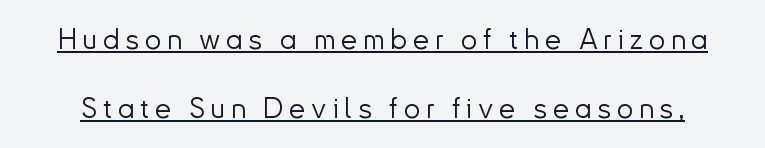
The image shows 29 px light sans-serif type, upright; set loose line spacing (2.37x), unusually wide letter spacing (+0.2 em), underlined; low stroke contrast and a small x-height.
